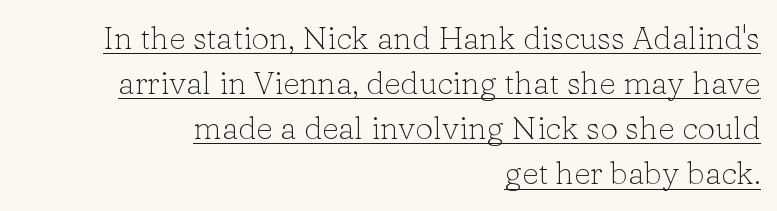
To sum up the face: it has serifs. This sample uses an upright cut, with every glyph sitting square on the baseline. Reading down the block, your eye finds every line finishing at a fixed right position. Glyph-to-glyph distance matches everyday printed text. A typographer would call this underscored text.
